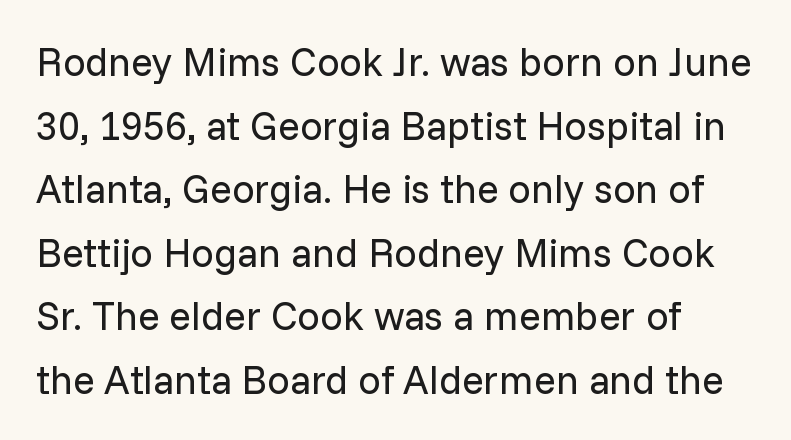
Q: Is the text bold? A: No.
Q: Is the text italic (slanted)? A: No, it is upright.
Q: Is the typeface a serif or a sans-serif typeface? A: Sans-serif.
Q: Is the text underlined? A: No.
Q: How is the paragraph aligned? A: Left-aligned.
Q: Is the spacing between letters normal or unusually wide? A: Normal.
Q: Is the spacing between lines tight, normal or loose? A: Normal.
Q: Width (condensed, normal, or wide)? A: Normal.
Q: Stroke contrast? A: Low.
Q: x-height? A: Medium.
Q: Monospaced? A: No.
